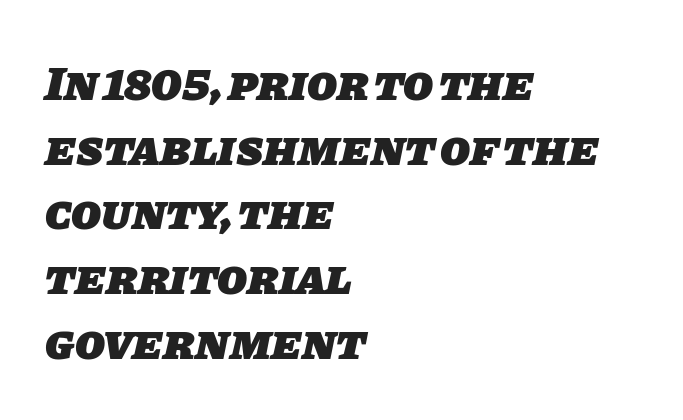
A dark, heavy texture on the line: the type is bold. What stands out about the letter spacing? Nothing — it is the standard amount. Vertically, the passage feels balanced, rows spaced as you'd expect. The rendering uses natural spacing where letterforms have individual widths.
